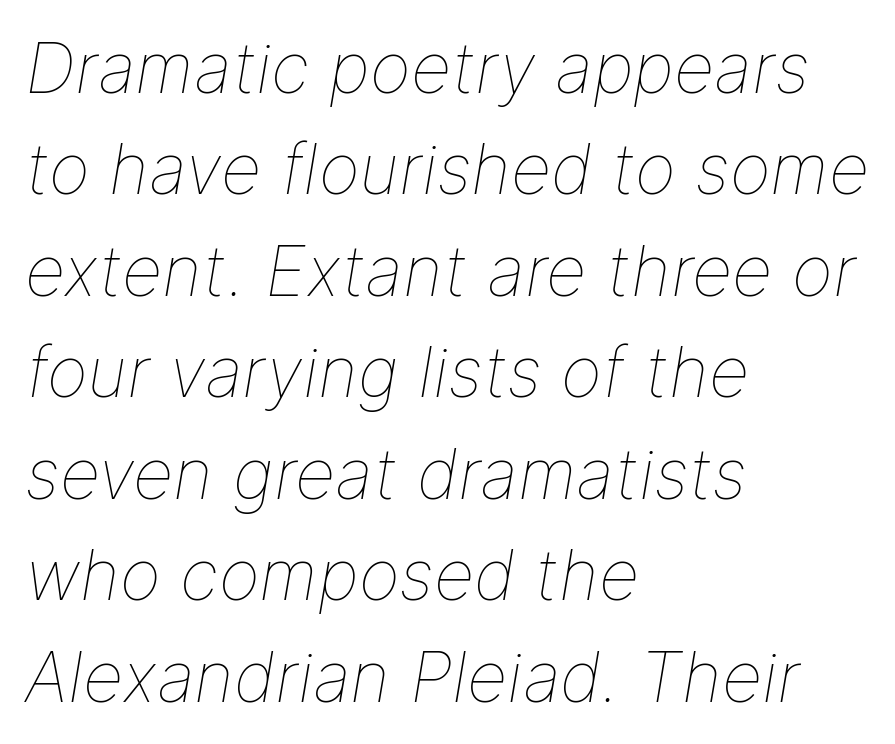
{"italic": "yes", "lean": "right", "slant_degrees": 9, "bold": "no", "weight": "thin", "width": "normal", "stroke_contrast": "low", "x_height": "medium", "monospaced": "no", "underline": "no", "align": "left", "line_spacing": "normal", "line_spacing_ratio": 1.45, "letter_spacing": "normal", "letter_spacing_em": 0.0, "glyph_px": 70}
